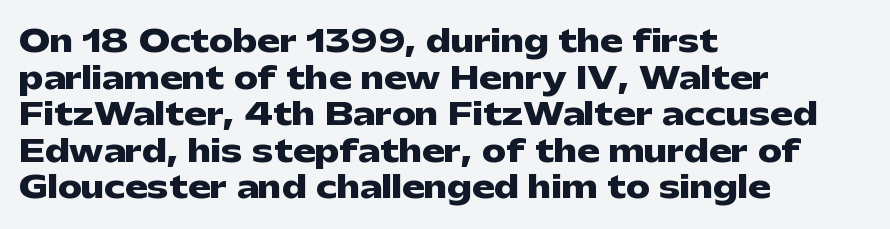
The image shows 30 px heavy, wide sans-serif type, upright; set left-aligned, line spacing 1.22x, normal letter spacing, not underlined; low stroke contrast and a medium x-height.
